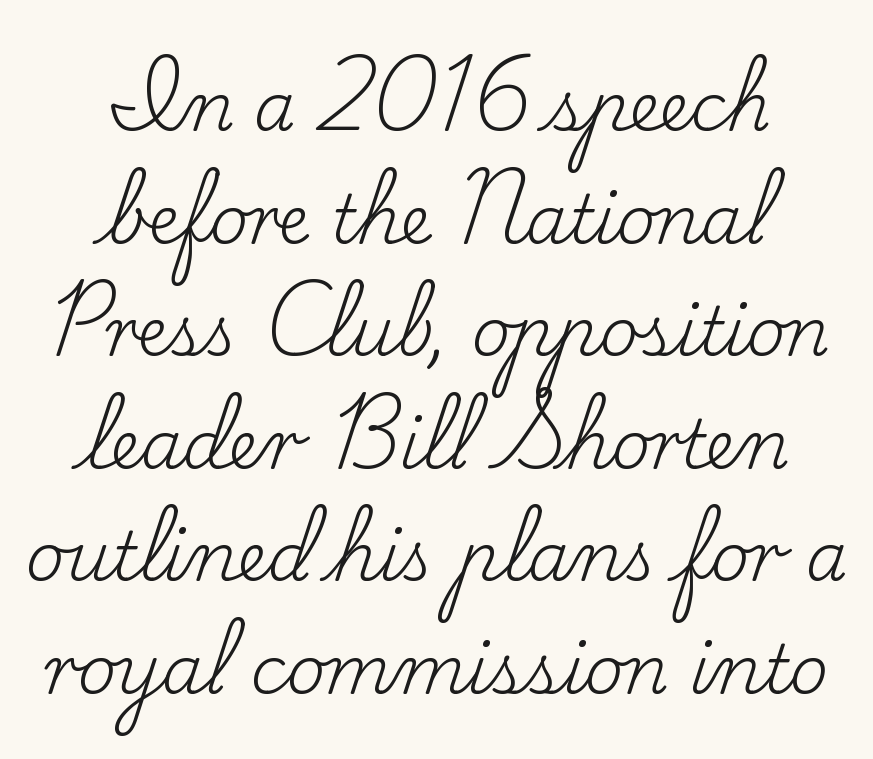
The image shows 67 px regular-weight serif type; set centered, normal line spacing (1.68x), normal letter spacing, not underlined; low stroke contrast and a small x-height.
